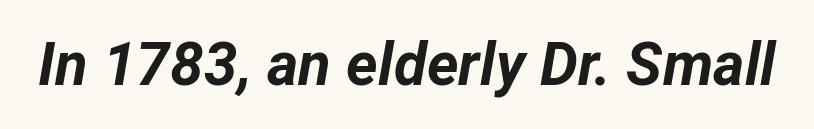
The image shows 60 px bold type, italic (leaning right); set normal letter spacing, not underlined; low stroke contrast and a medium x-height.
